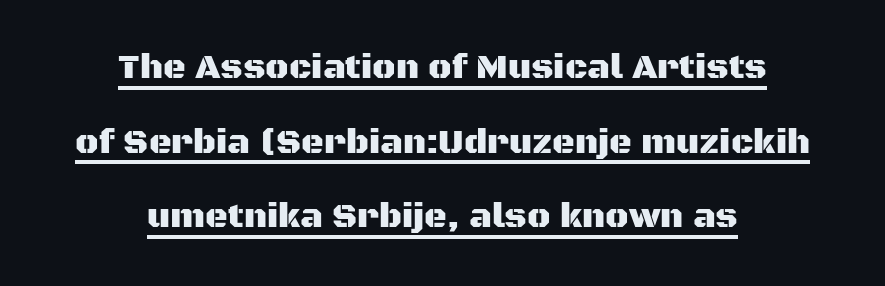
The letters sit at their default tracking, neither squeezed nor spread. Proportional: the letters do not fall into vertical columns. I'd call this a sans setting — the letters go barefoot. This is roman type, the default non-slanted kind.
